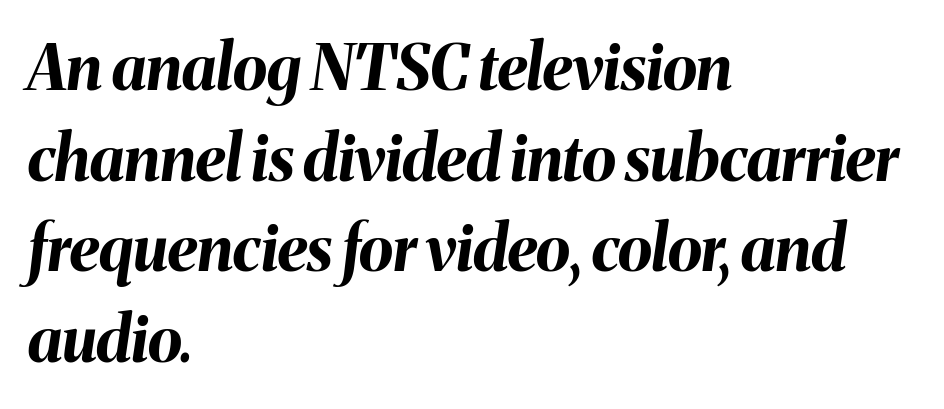
Q: Is the text bold? A: Yes.
Q: Is the text italic (slanted)? A: Yes, it leans right by about 8 degrees.
Q: Is the text underlined? A: No.
Q: How is the paragraph aligned? A: Left-aligned.
Q: Is the spacing between letters normal or unusually wide? A: Normal.
Q: Is the spacing between lines tight, normal or loose? A: Normal.
Q: Width (condensed, normal, or wide)? A: Normal.
Q: Stroke contrast? A: Medium.
Q: x-height? A: Medium.
Q: Monospaced? A: No.
